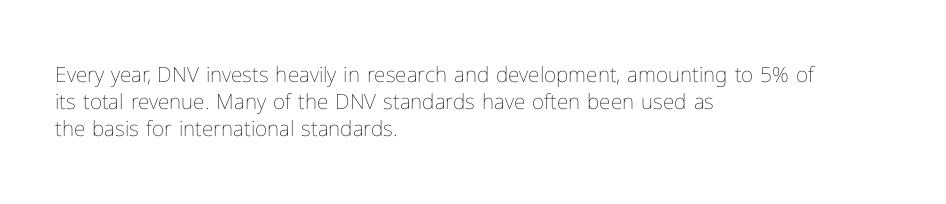
Q: Is the text bold? A: No.
Q: Is the text italic (slanted)? A: No, it is upright.
Q: Is the text underlined? A: No.
Q: How is the paragraph aligned? A: Left-aligned.
Q: Is the spacing between letters normal or unusually wide? A: Normal.
Q: Is the spacing between lines tight, normal or loose? A: Normal.
